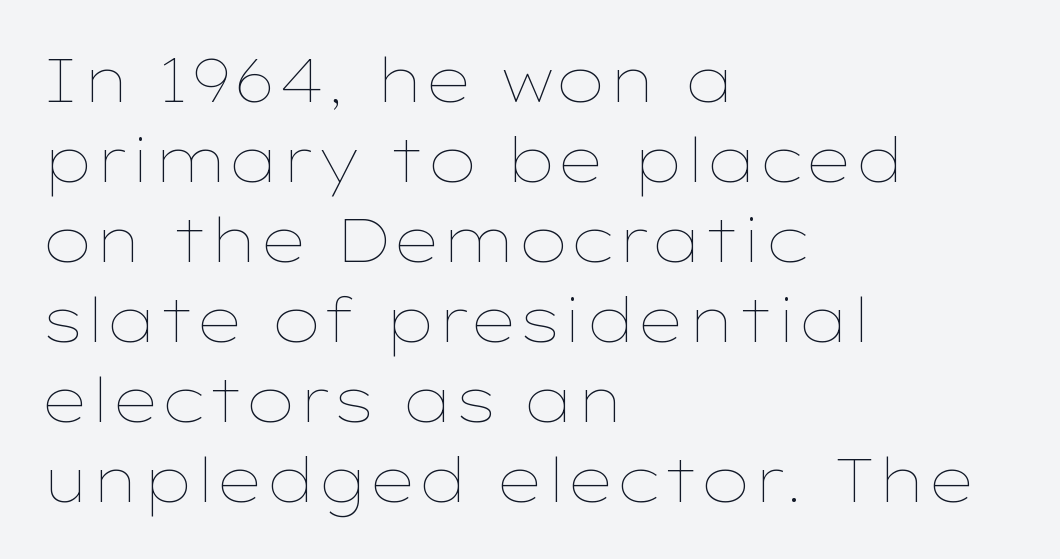
The image shows 61 px thin, wide type, upright; set left-aligned, normal line spacing (1.31x), normal letter spacing, not underlined; low stroke contrast and a medium x-height.
